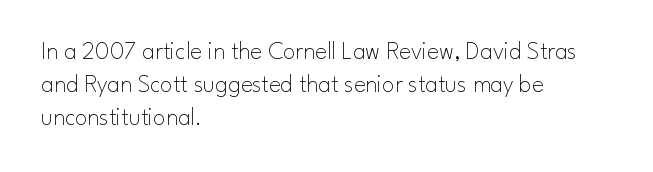
The image shows 25 px text type, upright; set left-aligned, normal line spacing (1.32x), normal letter spacing, not underlined.
